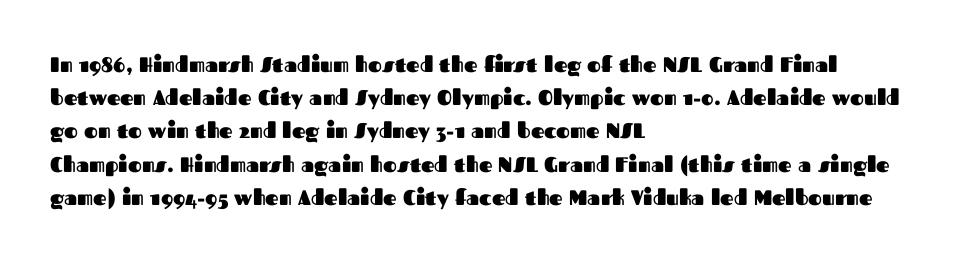
The image shows 21 px bold type, upright; set left-aligned, normal line spacing (1.58x), normal letter spacing, not underlined.
